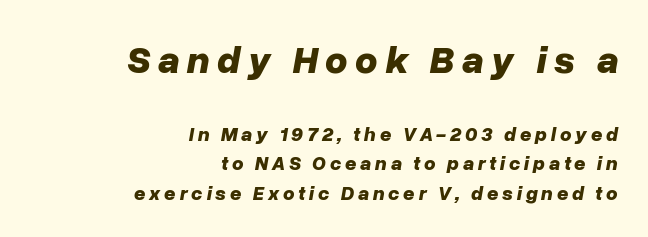
{"italic": "yes", "lean": "right", "slant_degrees": 10, "bold": "yes", "weight": "bold", "width": "normal", "stroke_contrast": "low", "x_height": "medium", "monospaced": "no", "underline": "no", "align": "right", "line_spacing": "normal", "line_spacing_ratio": 1.46, "larger_block": "first", "size_ratio": 1.95, "glyph_px": 39}
